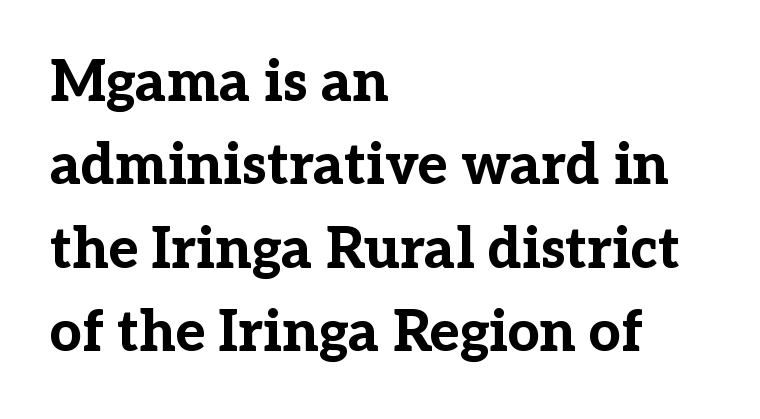
Underline: absent. Italic? Not at all — the glyphs are vertical. Little horizontal feet cap the strokes, marking this as serif type. If you drew a ruler down the left edge, every line would touch it. This sample keeps an unexceptional amount of space between lines. Caption: standard tracking, unaltered.
